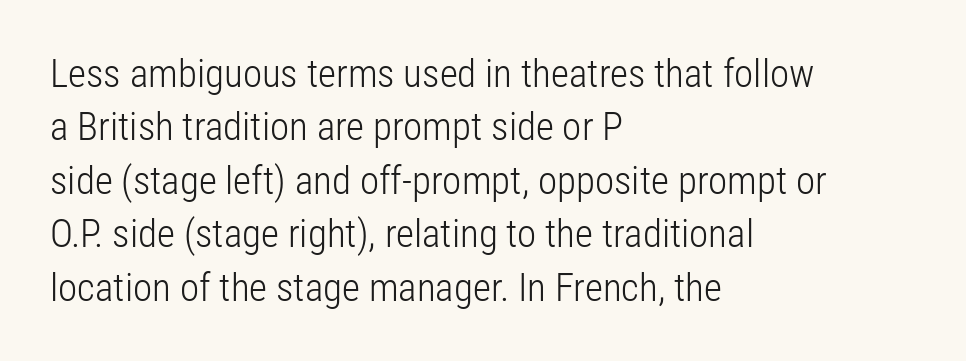
Ordinary non-slanted type is in use. Letterform terminals end flat and unadorned throughout the passage. You could call the tracking neutral — neither tight nor loose. Underlining? Definitely not there. Left-aligned paragraph, ragged on the right. The face used here is proportionally spaced, like ordinary book or web type.
